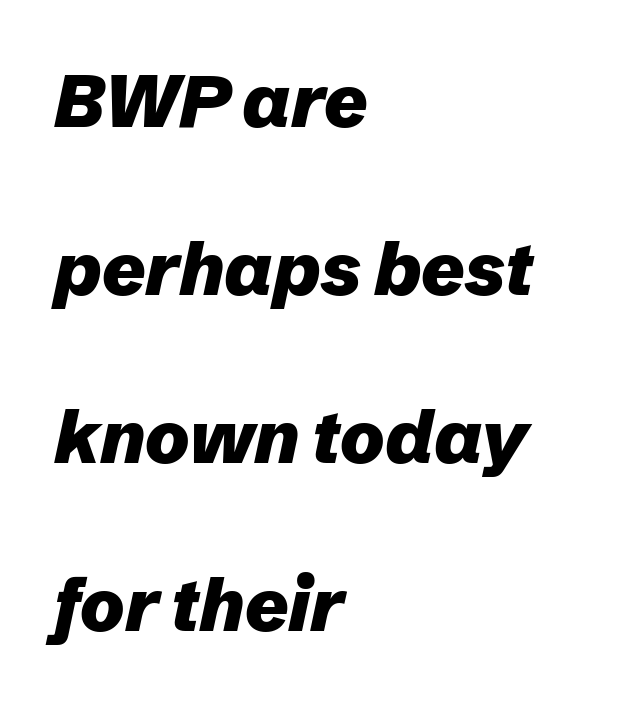
{"italic": "yes", "lean": "right", "slant_degrees": 12, "bold": "yes", "weight": "heavy", "width": "normal", "stroke_contrast": "low", "x_height": "medium", "monospaced": "no", "underline": "no", "align": "left", "line_spacing": "loose", "line_spacing_ratio": 2.27, "letter_spacing": "normal", "letter_spacing_em": 0.0, "glyph_px": 74}
